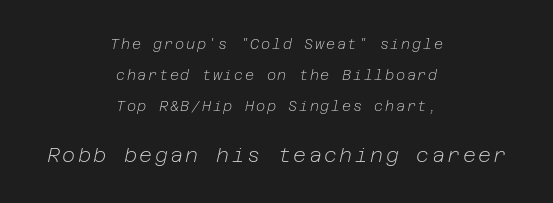
The image shows 20 px text type, italic (leaning right); set centered, loose line spacing (2.2x), not underlined; the second (bottom) block is 1.43x larger.
